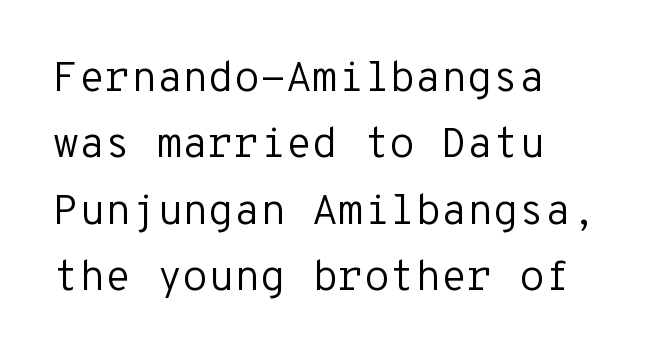
Do the letters lean? They stand straight. The rendering uses typewriter-style spacing with identical character cells. Casual observation: everything's shoved over to the left. This rendering features lettering with no underline.
